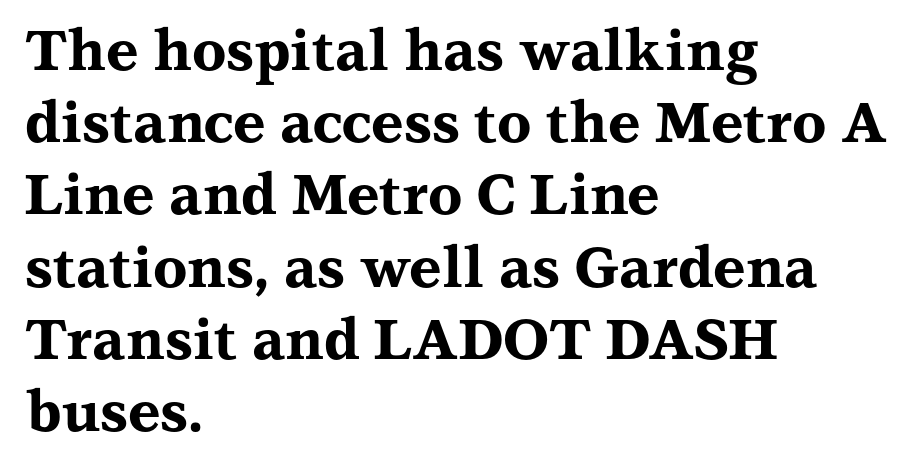
The image shows 56 px bold, wide serif type, upright; set left-aligned, normal line spacing (1.29x), normal letter spacing, not underlined; medium stroke contrast and a medium x-height.
